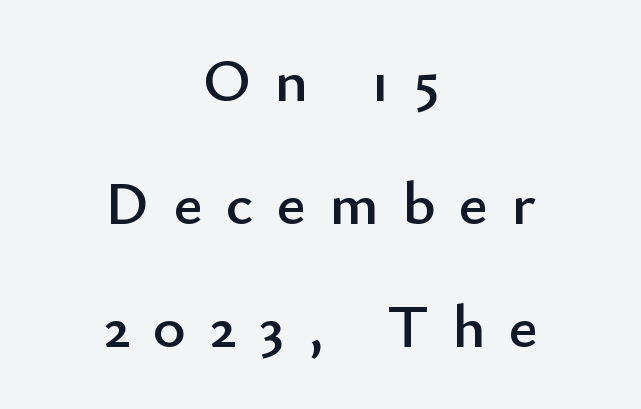
The image shows 62 px sans-serif type, upright; set centered, loose line spacing (1.98x), unusually wide letter spacing (+0.38 em), not underlined; low stroke contrast and a small x-height.
